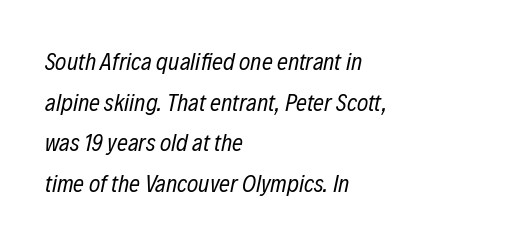
Q: Is the text bold? A: No.
Q: Is the text italic (slanted)? A: Yes, it leans right by about 12 degrees.
Q: Is the text underlined? A: No.
Q: How is the paragraph aligned? A: Left-aligned.
Q: Is the spacing between letters normal or unusually wide? A: Normal.
Q: Is the spacing between lines tight, normal or loose? A: Normal.
